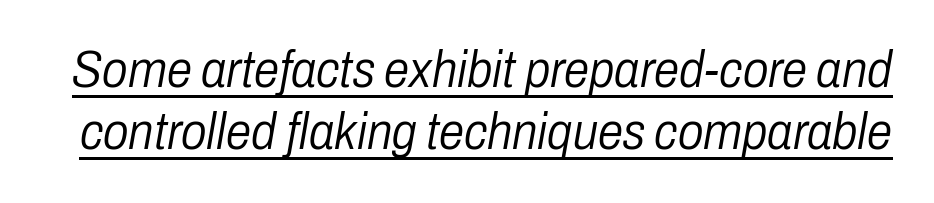
Q: Is the text bold? A: No.
Q: Is the text italic (slanted)? A: Yes, it leans right by about 10 degrees.
Q: Is the text underlined? A: Yes.
Q: Is the spacing between letters normal or unusually wide? A: Normal.
Q: Width (condensed, normal, or wide)? A: Condensed.
Q: Stroke contrast? A: Low.
Q: x-height? A: Medium.
Q: Monospaced? A: No.
